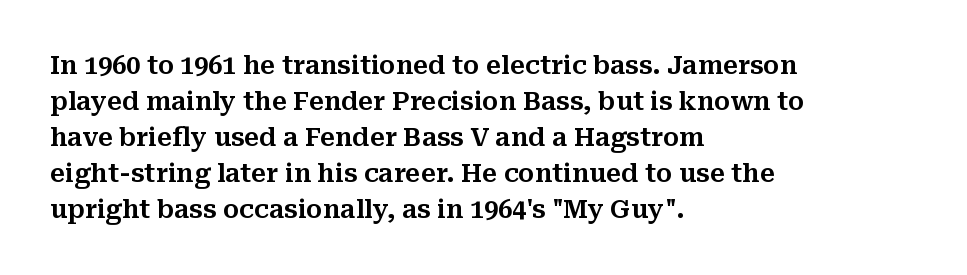
Q: Is the text italic (slanted)? A: No, it is upright.
Q: Is the text underlined? A: No.
Q: How is the paragraph aligned? A: Left-aligned.
Q: Is the spacing between letters normal or unusually wide? A: Normal.
Q: Is the spacing between lines tight, normal or loose? A: Normal.
